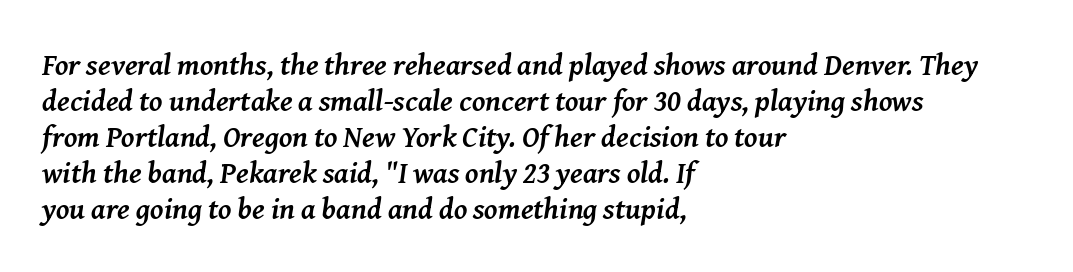
Q: Is the text bold? A: Yes.
Q: Is the text italic (slanted)? A: Yes, it leans right by about 8 degrees.
Q: Is the typeface a serif or a sans-serif typeface? A: Serif.
Q: Is the text underlined? A: No.
Q: How is the paragraph aligned? A: Left-aligned.
Q: Is the spacing between letters normal or unusually wide? A: Normal.
Q: Width (condensed, normal, or wide)? A: Normal.
Q: Stroke contrast? A: Medium.
Q: x-height? A: Medium.
Q: Monospaced? A: No.
